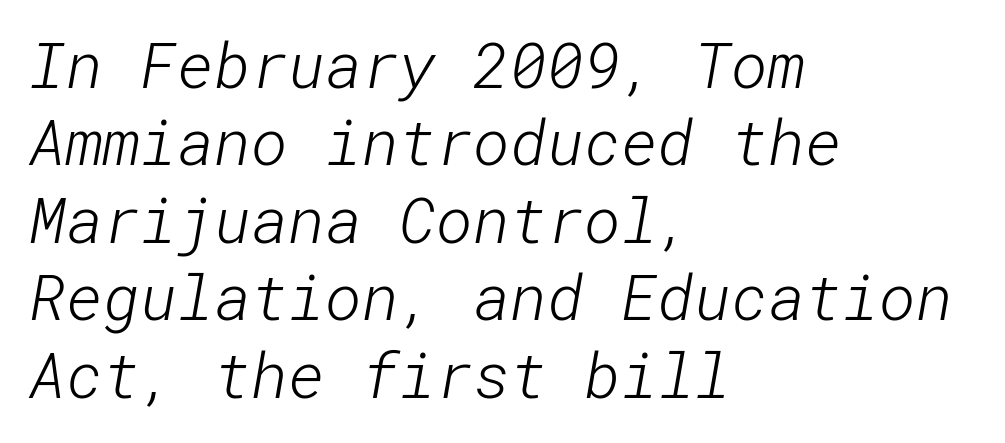
Q: Is the text bold? A: No.
Q: Is the typeface a serif or a sans-serif typeface? A: Sans-serif.
Q: Is the text underlined? A: No.
Q: How is the paragraph aligned? A: Left-aligned.
Q: Is the spacing between letters normal or unusually wide? A: Normal.
Q: Width (condensed, normal, or wide)? A: Normal.
Q: Stroke contrast? A: Low.
Q: x-height? A: Medium.
